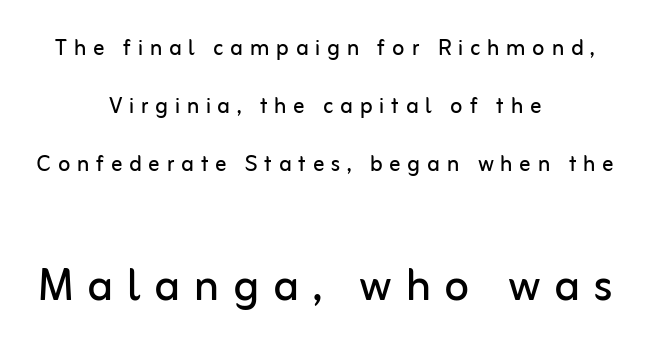
The image shows 57 px regular-weight sans-serif type, upright; set centered, loose line spacing (2.07x), unusually wide letter spacing (+0.24 em), not underlined; the second (bottom) block is 2.04x larger; low stroke contrast and a medium x-height.
